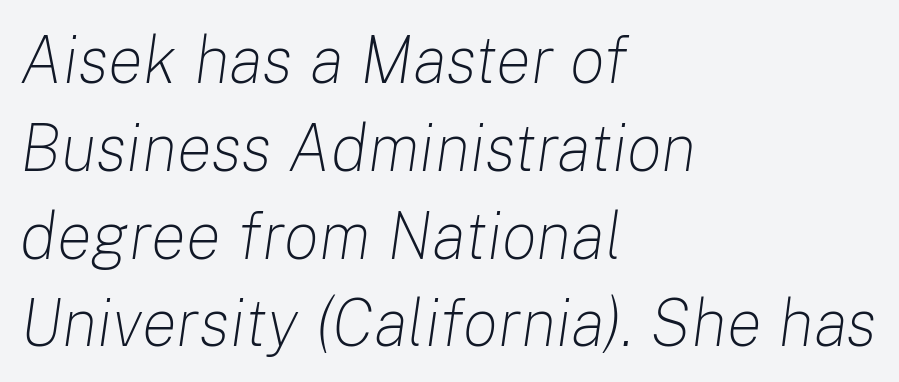
{"italic": "yes", "lean": "right", "slant_degrees": 8, "bold": "no", "weight": "light", "width": "normal", "stroke_contrast": "low", "x_height": "medium", "monospaced": "no", "underline": "no", "align": "left", "line_spacing": "normal", "line_spacing_ratio": 1.33, "letter_spacing": "normal", "letter_spacing_em": 0.0, "glyph_px": 66}
